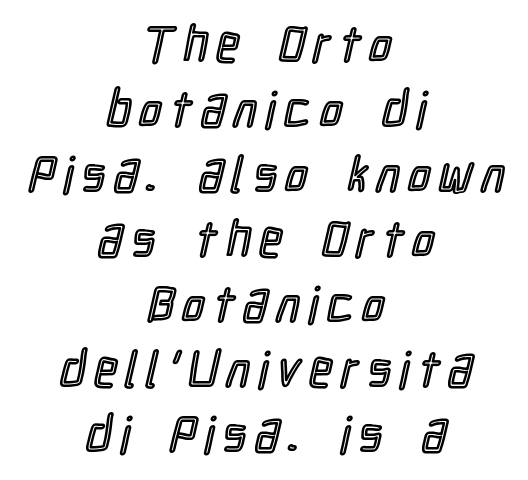
Q: Is the text italic (slanted)? A: Yes.
Q: Is the text underlined? A: No.
Q: How is the paragraph aligned? A: Centered.
Q: Is the spacing between lines tight, normal or loose? A: Normal.
Q: Width (condensed, normal, or wide)? A: Condensed.
Q: x-height? A: Medium.
Q: Monospaced? A: No.
